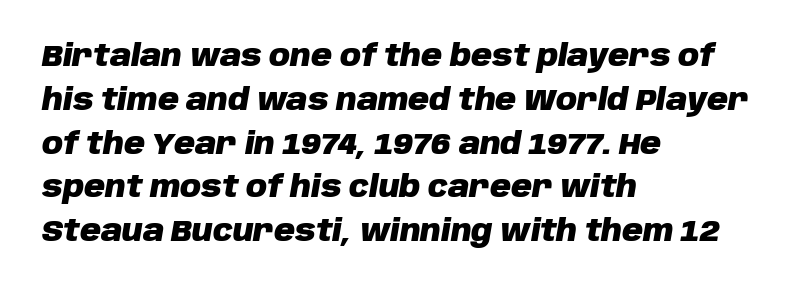
{"italic": "yes", "lean": "right", "slant_degrees": 10, "bold": "yes", "weight": "heavy", "width": "normal", "stroke_contrast": "low", "x_height": "large", "monospaced": "no", "underline": "no", "align": "left", "line_spacing": "normal", "line_spacing_ratio": 1.51, "letter_spacing": "normal", "letter_spacing_em": 0.0, "glyph_px": 29}
